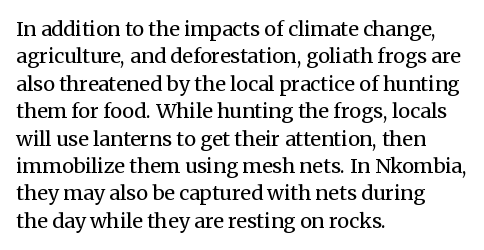
Q: Is the text bold? A: No.
Q: Is the text italic (slanted)? A: No, it is upright.
Q: Is the text underlined? A: No.
Q: How is the paragraph aligned? A: Left-aligned.
Q: Is the spacing between letters normal or unusually wide? A: Normal.
Q: Is the spacing between lines tight, normal or loose? A: Normal.
